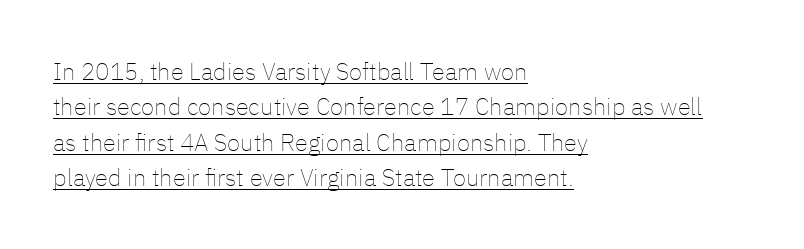
Q: Is the text bold? A: No.
Q: Is the text italic (slanted)? A: No, it is upright.
Q: Is the text underlined? A: Yes.
Q: How is the paragraph aligned? A: Left-aligned.
Q: Is the spacing between letters normal or unusually wide? A: Normal.
Q: Is the spacing between lines tight, normal or loose? A: Normal.
